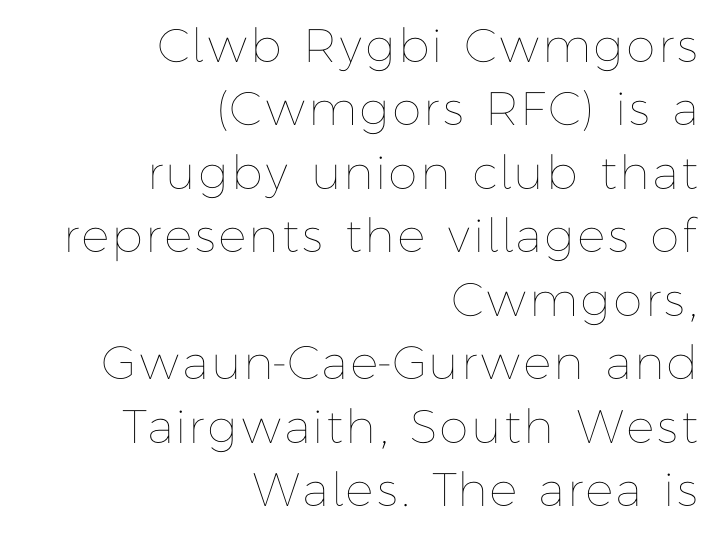
Q: Is the text bold? A: No.
Q: Is the text italic (slanted)? A: No, it is upright.
Q: Is the text underlined? A: No.
Q: How is the paragraph aligned? A: Right-aligned.
Q: Is the spacing between lines tight, normal or loose? A: Normal.
Q: Width (condensed, normal, or wide)? A: Normal.
Q: Stroke contrast? A: Low.
Q: x-height? A: Medium.
Q: Monospaced? A: No.
